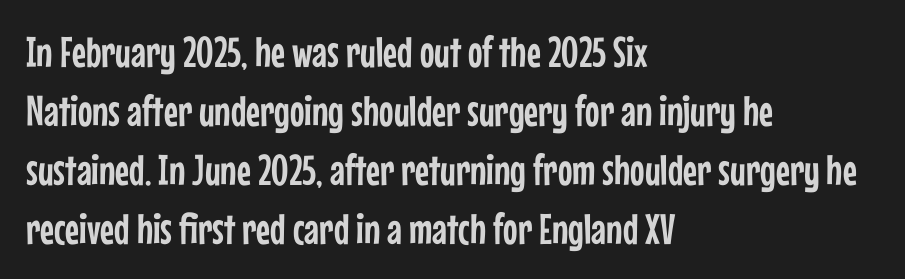
Q: Is the text italic (slanted)? A: No, it is upright.
Q: Is the typeface a serif or a sans-serif typeface? A: Sans-serif.
Q: Is the text underlined? A: No.
Q: How is the paragraph aligned? A: Left-aligned.
Q: Is the spacing between letters normal or unusually wide? A: Normal.
Q: Is the spacing between lines tight, normal or loose? A: Normal.
Q: Width (condensed, normal, or wide)? A: Condensed.
Q: Stroke contrast? A: Low.
Q: x-height? A: Medium.
Q: Monospaced? A: No.
